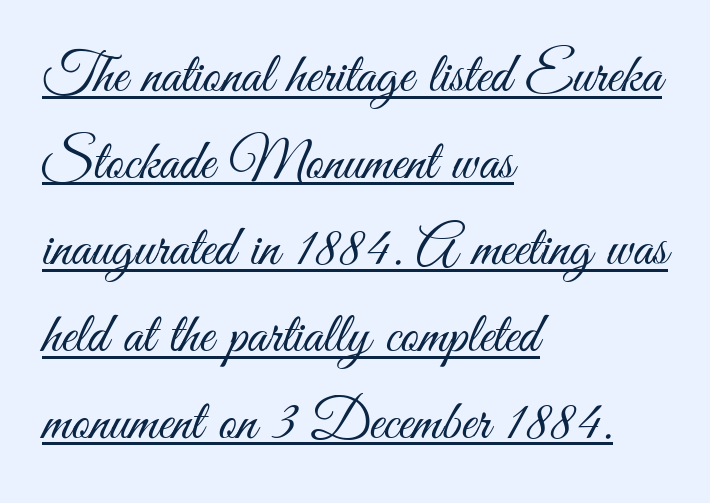
The image shows 57 px light, condensed sans-serif type; set left-aligned, normal line spacing (1.52x), normal letter spacing, underlined; medium stroke contrast and a small x-height.
